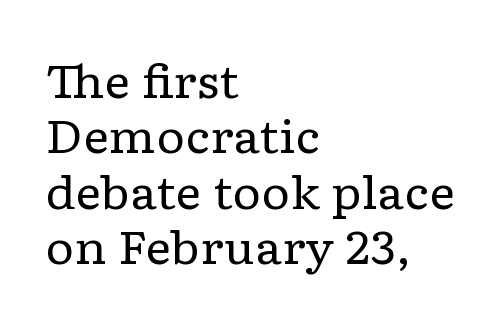
Q: Is the text bold? A: No.
Q: Is the text italic (slanted)? A: No, it is upright.
Q: Is the typeface a serif or a sans-serif typeface? A: Serif.
Q: Is the text underlined? A: No.
Q: How is the paragraph aligned? A: Left-aligned.
Q: Is the spacing between letters normal or unusually wide? A: Normal.
Q: Width (condensed, normal, or wide)? A: Wide.
Q: Stroke contrast? A: Low.
Q: x-height? A: Medium.
Q: Monospaced? A: No.
